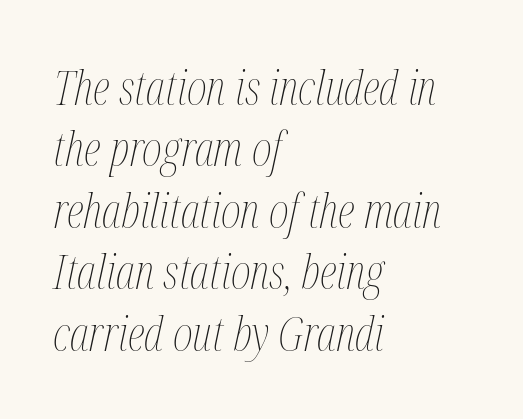
{"italic": "yes", "lean": "right", "slant_degrees": 12, "bold": "no", "weight": "thin", "width": "condensed", "stroke_contrast": "medium", "x_height": "medium", "monospaced": "no", "underline": "no", "align": "left", "line_spacing": "normal", "line_spacing_ratio": 1.28, "letter_spacing": "normal", "letter_spacing_em": 0.0, "glyph_px": 48}
